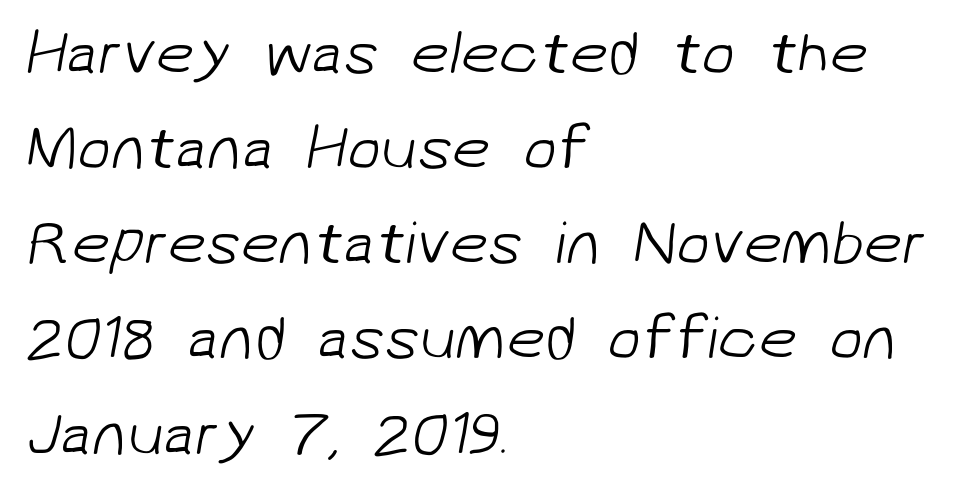
The typeface chosen for these lines omits serifs. These lines keep a tight, regular rhythm from letter to letter. The space between consecutive lines is moderate. Think of a printed novel: that variable character pitch is what you see here. Visually the block forms a straight wall on the left and a jagged coastline on the right.
